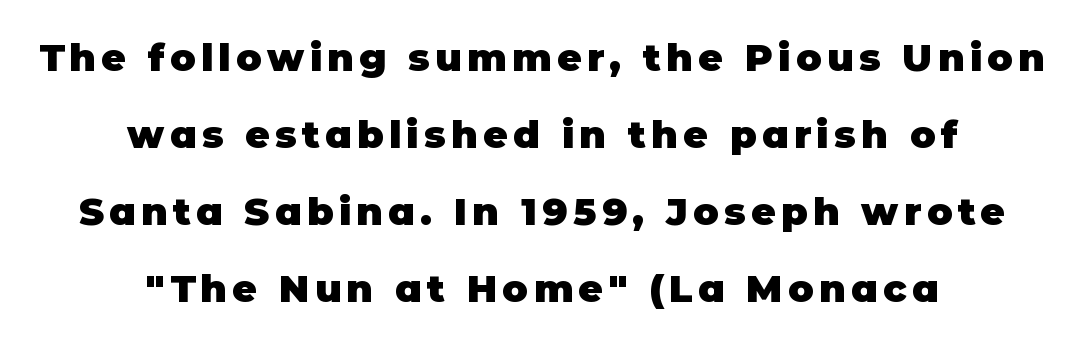
{"serif": "no", "italic": "no", "bold": "yes", "weight": "heavy", "width": "normal", "stroke_contrast": "low", "x_height": "large", "monospaced": "no", "underline": "no", "align": "center", "line_spacing": "loose", "line_spacing_ratio": 2.03, "glyph_px": 38}
